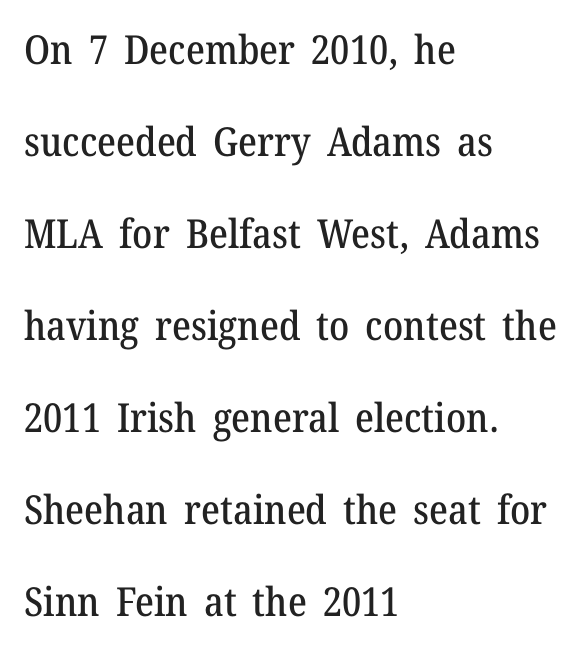
Q: Is the text italic (slanted)? A: No, it is upright.
Q: Is the typeface a serif or a sans-serif typeface? A: Serif.
Q: Is the text underlined? A: No.
Q: How is the paragraph aligned? A: Left-aligned.
Q: Is the spacing between letters normal or unusually wide? A: Normal.
Q: Is the spacing between lines tight, normal or loose? A: Loose.
Q: Width (condensed, normal, or wide)? A: Normal.
Q: Stroke contrast? A: Medium.
Q: x-height? A: Medium.
Q: Monospaced? A: No.
